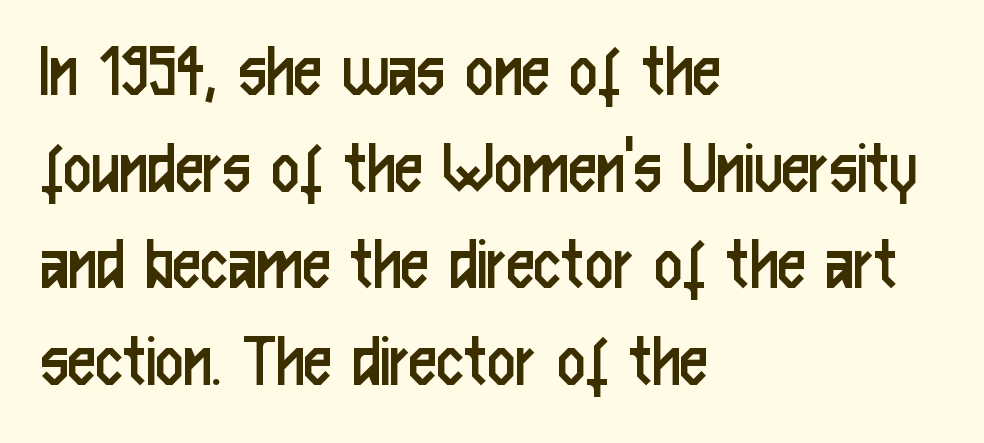
The image shows 78 px regular-weight, condensed sans-serif type, upright; set left-aligned, line spacing 1.24x, normal letter spacing, not underlined; low stroke contrast and a medium x-height.
